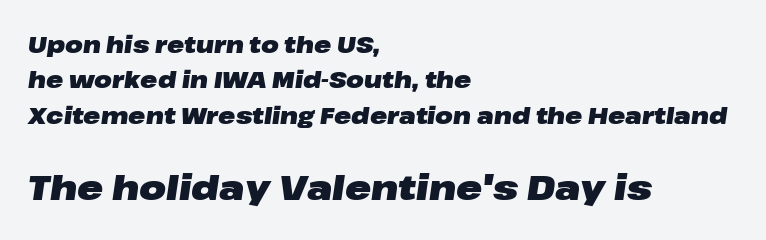
Q: Is the text bold? A: Yes.
Q: Is the text italic (slanted)? A: Yes, it leans right by about 8 degrees.
Q: Is the text underlined? A: No.
Q: How is the paragraph aligned? A: Left-aligned.
Q: Is the spacing between letters normal or unusually wide? A: Normal.
Q: Is the spacing between lines tight, normal or loose? A: Normal.
Q: Which block of text is set in a larger size, the first (top) or the second (bottom)? A: The second (bottom) one.
Q: Width (condensed, normal, or wide)? A: Wide.
Q: Stroke contrast? A: Low.
Q: x-height? A: Medium.
Q: Monospaced? A: No.
